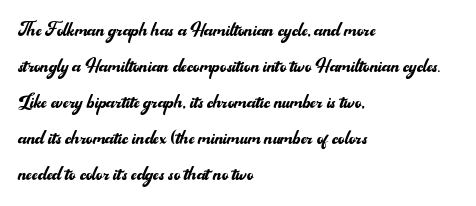
{"bold": "no", "underline": "no", "align": "left", "line_spacing": "normal", "line_spacing_ratio": 1.44, "letter_spacing": "normal", "letter_spacing_em": 0.0, "glyph_px": 25}
